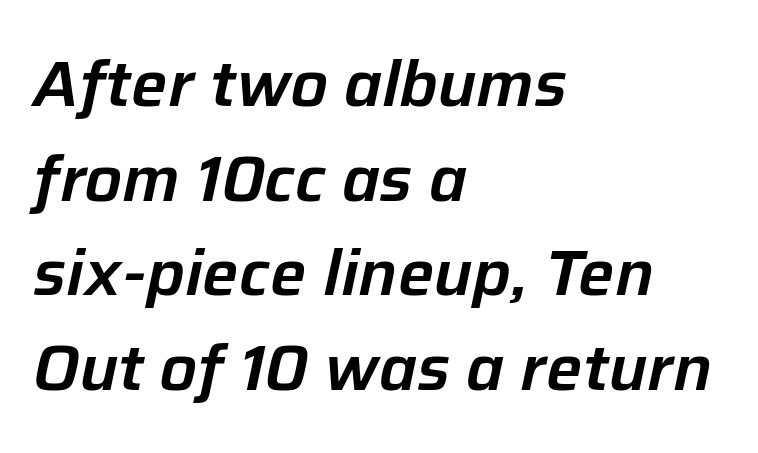
Line starts are locked; line ends wander. Tracking here is standard; glyphs follow each other at the usual distance. Each letter keeps its own natural width here, so spacing adapts to shape. A typesetter would call this leading conventional body-copy spacing.
